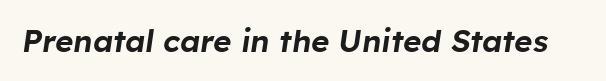
Q: Is the text italic (slanted)? A: Yes, it leans right by about 8 degrees.
Q: Is the text underlined? A: No.
Q: Is the spacing between letters normal or unusually wide? A: Normal.
Q: Width (condensed, normal, or wide)? A: Normal.
Q: Stroke contrast? A: Low.
Q: x-height? A: Medium.
Q: Monospaced? A: No.
